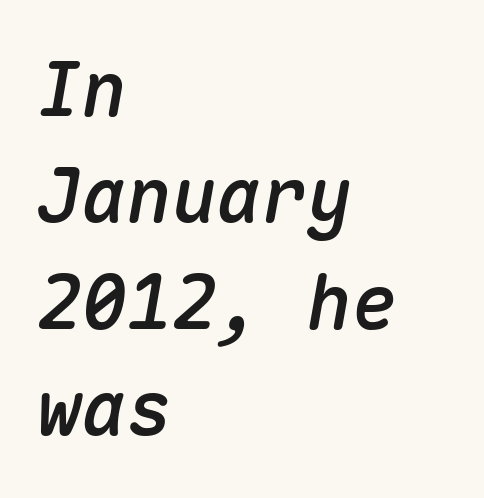
Q: Is the text italic (slanted)? A: Yes, it leans right by about 10 degrees.
Q: Is the text underlined? A: No.
Q: How is the paragraph aligned? A: Left-aligned.
Q: Is the spacing between letters normal or unusually wide? A: Normal.
Q: Is the spacing between lines tight, normal or loose? A: Normal.
Q: Width (condensed, normal, or wide)? A: Normal.
Q: Stroke contrast? A: Medium.
Q: x-height? A: Medium.
Q: Monospaced? A: Yes.
